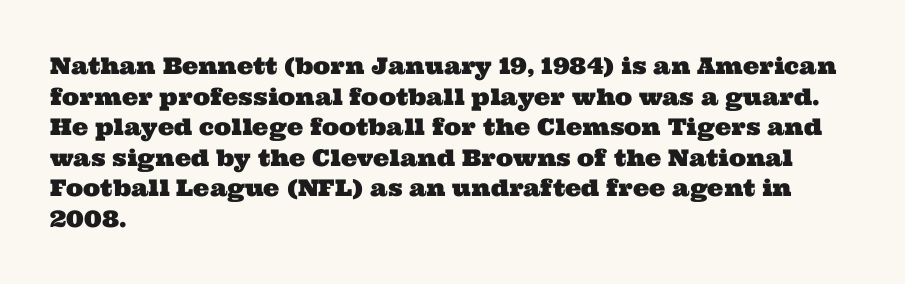
Just letters on the line, the space beneath them empty. Horizontal bands of white between lines are of average thickness. The paragraph shown leans on its left margin. The gaps between neighbouring characters are ordinary and unremarkable.
